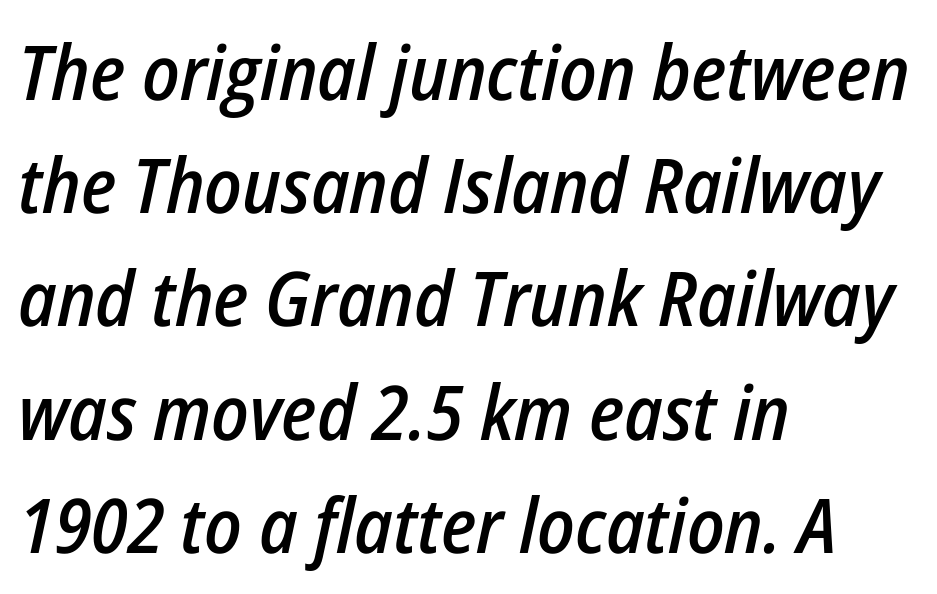
The image shows 76 px semibold, condensed type, italic (leaning right); set left-aligned, normal line spacing (1.49x), normal letter spacing, not underlined; low stroke contrast and a medium x-height.
